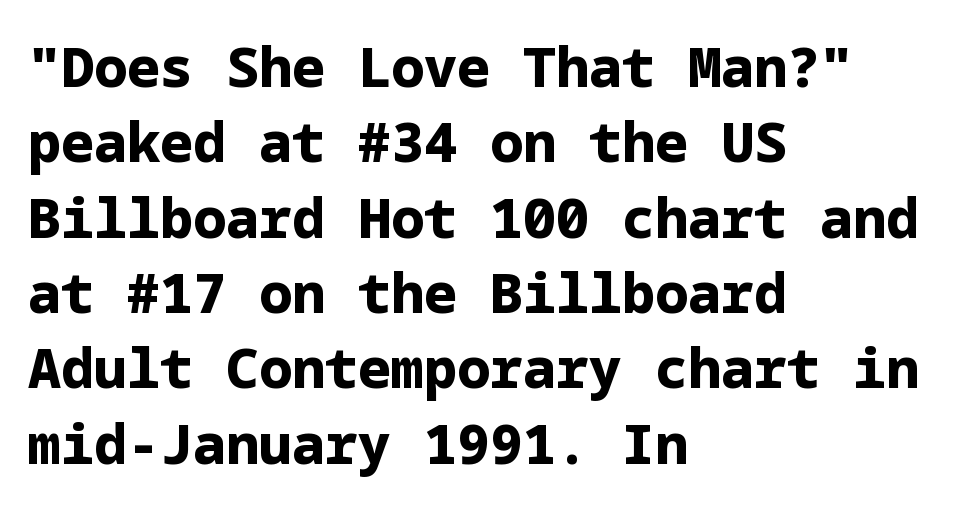
Q: Is the text bold? A: Yes.
Q: Is the text italic (slanted)? A: No, it is upright.
Q: Is the typeface a serif or a sans-serif typeface? A: Sans-serif.
Q: Is the text underlined? A: No.
Q: How is the paragraph aligned? A: Left-aligned.
Q: Is the spacing between letters normal or unusually wide? A: Normal.
Q: Is the spacing between lines tight, normal or loose? A: Normal.
Q: Width (condensed, normal, or wide)? A: Normal.
Q: Stroke contrast? A: Low.
Q: x-height? A: Medium.
